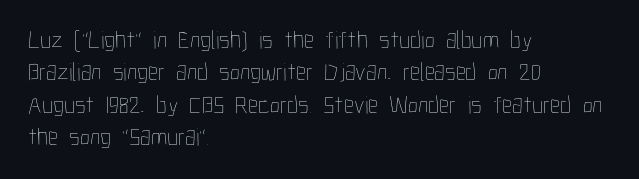
The image shows 25 px text type, upright; set left-aligned, normal line spacing (1.3x), normal letter spacing, not underlined.
